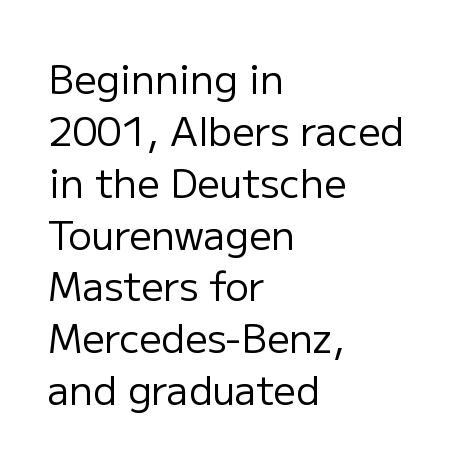
The image shows 39 px regular-weight sans-serif type, upright; set left-aligned, normal line spacing (1.33x), normal letter spacing, not underlined; low stroke contrast and a medium x-height.
